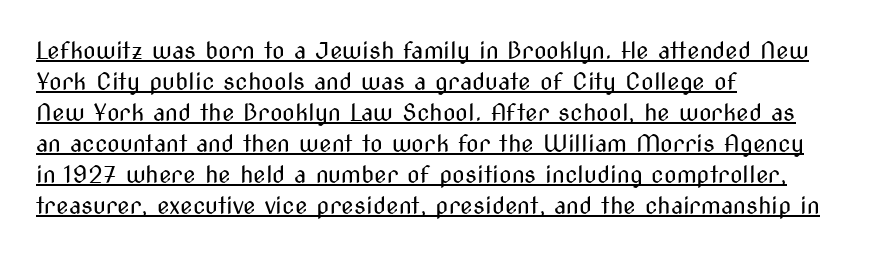
{"italic": "no", "bold": "no", "underline": "yes", "align": "left", "line_spacing": "normal", "line_spacing_ratio": 1.35, "letter_spacing": "normal", "letter_spacing_em": 0.0, "glyph_px": 23}
